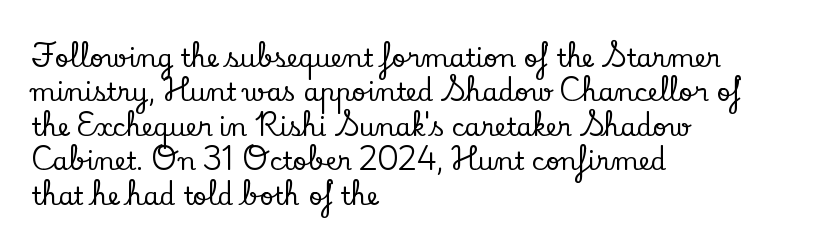
Style check: upright. All the whitespace from short lines collects on the right. Rule under the text: the space is simply empty. Leading matches the norm, producing a regular column.
